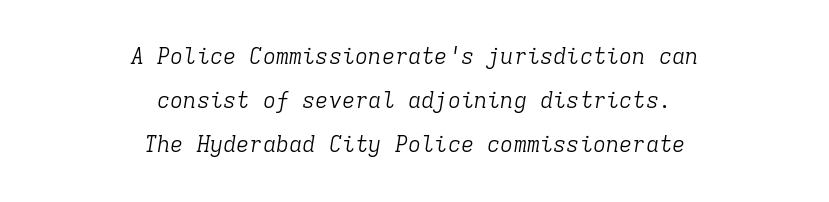
The image shows 22 px text type, italic (leaning right); set centered, loose line spacing (2.01x), normal letter spacing, not underlined.
